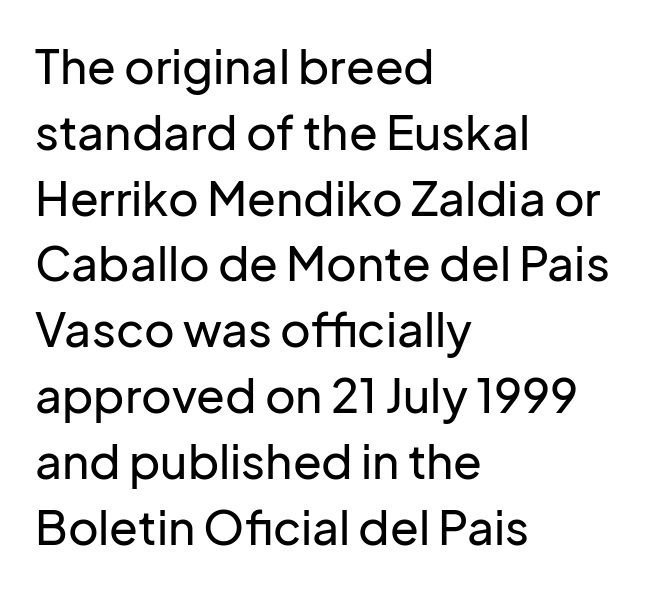
The image shows 47 px sans-serif type, upright; set left-aligned, normal line spacing (1.4x), normal letter spacing, not underlined; low stroke contrast and a medium x-height.
